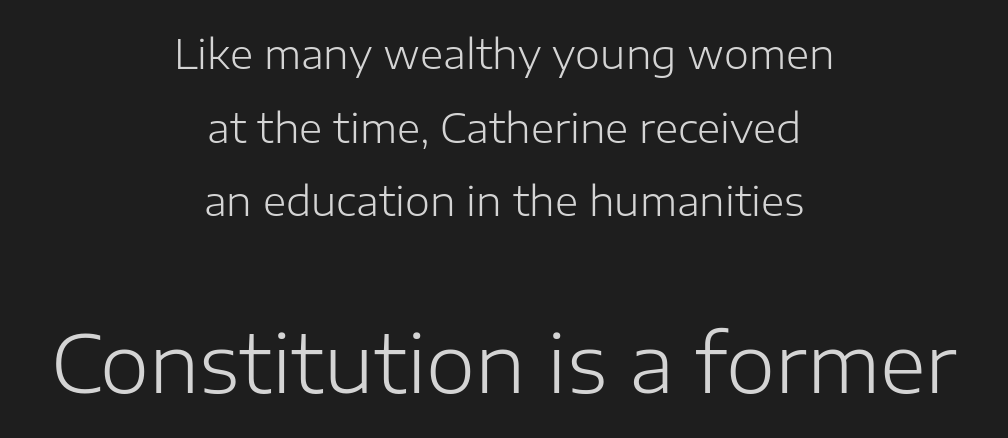
Each letter keeps its own natural width here, so spacing adapts to shape. The designer went with a sans here, leaving each stem footless. Notice how the stems are strictly vertical — no italics here. Glyph-to-glyph distance matches everyday printed text. A student would notice the bottom passage is typeset larger than what precedes it. Is the type heavy? It reads as light-to-regular instead.
